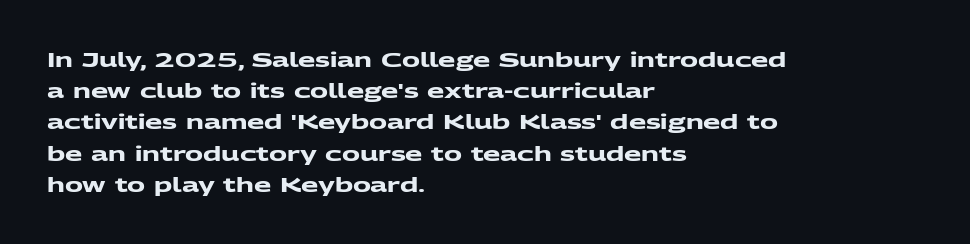
The image shows 20 px bold type; set left-aligned, normal line spacing (1.56x), normal letter spacing, not underlined.
